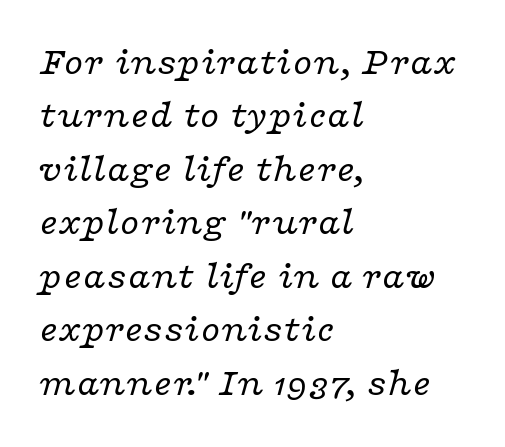
Q: Is the text bold? A: No.
Q: Is the text italic (slanted)? A: Yes, it leans right by about 16 degrees.
Q: Is the typeface a serif or a sans-serif typeface? A: Serif.
Q: Is the text underlined? A: No.
Q: How is the paragraph aligned? A: Left-aligned.
Q: Is the spacing between letters normal or unusually wide? A: Normal.
Q: Is the spacing between lines tight, normal or loose? A: Normal.
Q: Width (condensed, normal, or wide)? A: Wide.
Q: Stroke contrast? A: Low.
Q: x-height? A: Medium.
Q: Monospaced? A: No.
